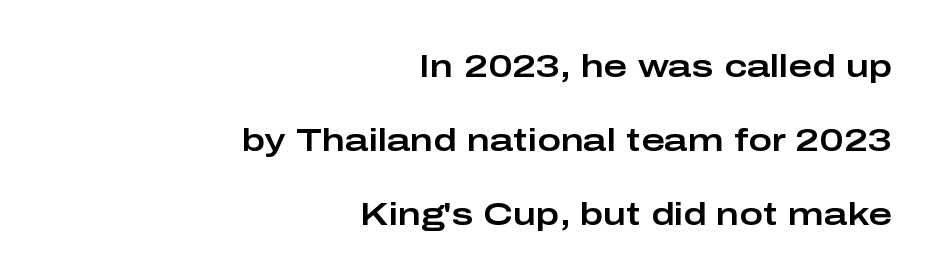
{"serif": "no", "italic": "no", "width": "wide", "stroke_contrast": "low", "x_height": "medium", "monospaced": "no", "underline": "no", "align": "right", "line_spacing": "loose", "line_spacing_ratio": 2.31, "letter_spacing": "normal", "letter_spacing_em": 0.0, "glyph_px": 32}
